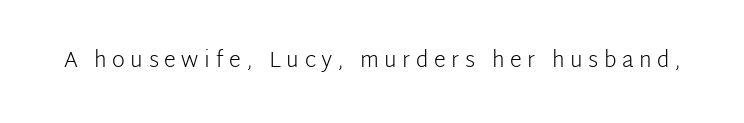
The image shows 22 px text type, upright; set unusually wide letter spacing (+0.25 em), not underlined.
